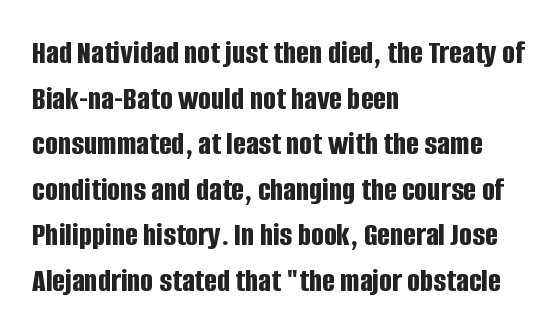
Q: Is the text bold? A: Yes.
Q: Is the text italic (slanted)? A: No, it is upright.
Q: Is the typeface a serif or a sans-serif typeface? A: Sans-serif.
Q: Is the text underlined? A: No.
Q: How is the paragraph aligned? A: Left-aligned.
Q: Is the spacing between letters normal or unusually wide? A: Normal.
Q: Is the spacing between lines tight, normal or loose? A: Normal.
Q: Width (condensed, normal, or wide)? A: Condensed.
Q: Stroke contrast? A: Low.
Q: x-height? A: Large.
Q: Monospaced? A: No.
